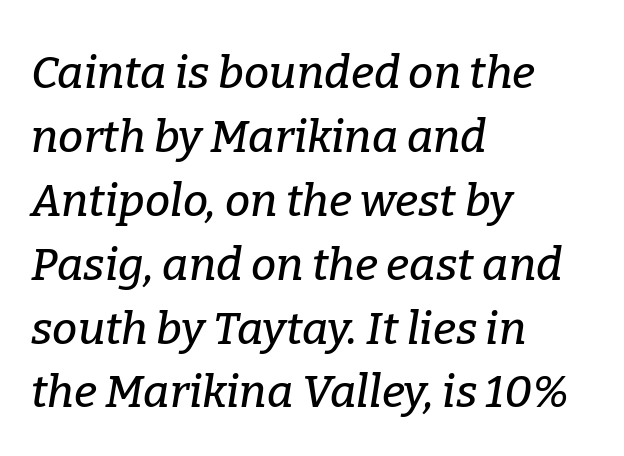
Q: Is the text italic (slanted)? A: Yes, it leans right by about 9 degrees.
Q: Is the typeface a serif or a sans-serif typeface? A: Serif.
Q: Is the text underlined? A: No.
Q: How is the paragraph aligned? A: Left-aligned.
Q: Is the spacing between letters normal or unusually wide? A: Normal.
Q: Is the spacing between lines tight, normal or loose? A: Normal.
Q: Width (condensed, normal, or wide)? A: Normal.
Q: Stroke contrast? A: Low.
Q: x-height? A: Medium.
Q: Monospaced? A: No.
